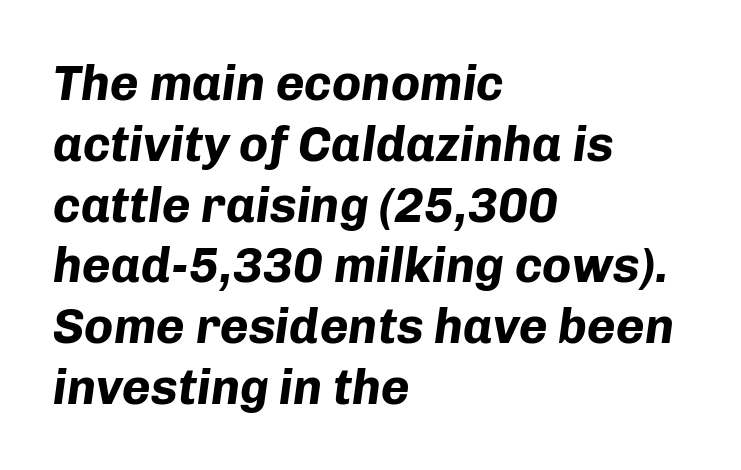
This sample has the flowing, uneven cadence of proportional lettering. Students, note that the glyphs here touch the page at normal intervals. The passage shown is emphatically bold. Is the type slanted? Yes — the strokes lean at a clear angle.
